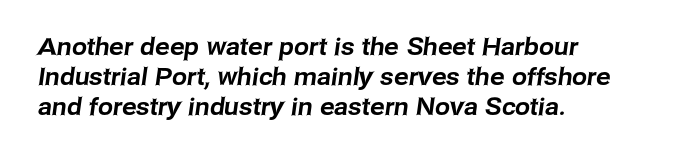
Q: Is the text underlined? A: No.
Q: How is the paragraph aligned? A: Left-aligned.
Q: Is the spacing between letters normal or unusually wide? A: Normal.
